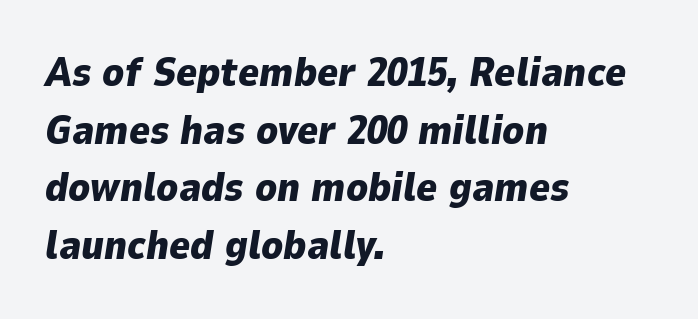
Q: Is the text bold? A: Yes.
Q: Is the text italic (slanted)? A: Yes, it leans right by about 9 degrees.
Q: Is the text underlined? A: No.
Q: How is the paragraph aligned? A: Left-aligned.
Q: Is the spacing between letters normal or unusually wide? A: Normal.
Q: Is the spacing between lines tight, normal or loose? A: Normal.
Q: Width (condensed, normal, or wide)? A: Normal.
Q: Stroke contrast? A: Low.
Q: x-height? A: Medium.
Q: Monospaced? A: No.
